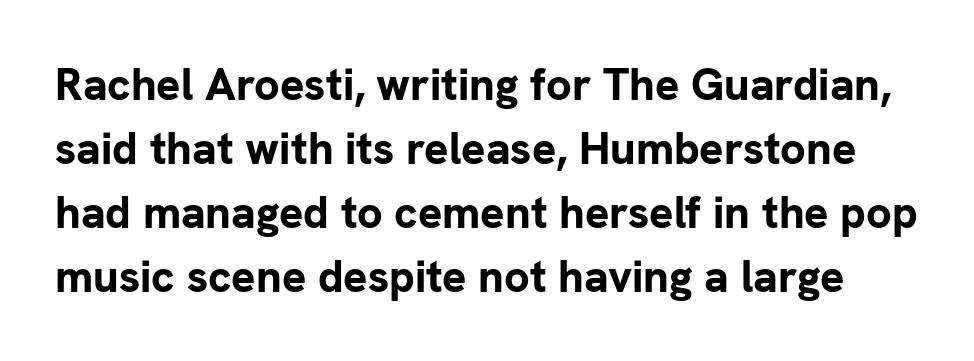
Horizontal bands of white between lines are of average thickness. Emphasis by weight is at full strength: bold. Descenders hang freely into open space. These lines are rendered in a variable-pitch font.
